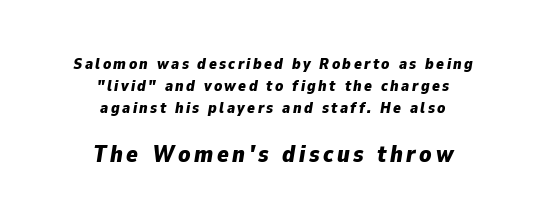
The leading is moderate, giving the passage an even texture. You can tell it's italic because the verticals aren't actually vertical. Compared with an ordinary text face, these strokes are far heavier — a full bold. Beneath every word, the page is bare. Centered paragraph, ragged on both sides.
